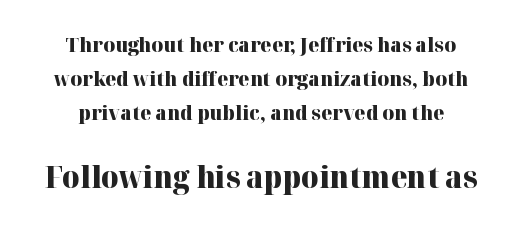
{"serif": "yes", "italic": "no", "bold": "yes", "weight": "heavy", "width": "normal", "stroke_contrast": "high", "x_height": "medium", "monospaced": "no", "underline": "no", "align": "center", "line_spacing": "normal", "line_spacing_ratio": 1.69, "letter_spacing": "normal", "letter_spacing_em": 0.0, "larger_block": "second", "size_ratio": 1.5, "glyph_px": 30}
